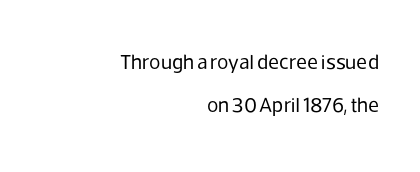
{"italic": "no", "bold": "no", "underline": "no", "align": "right", "line_spacing": "loose", "line_spacing_ratio": 2.04, "letter_spacing": "normal", "letter_spacing_em": 0.0, "glyph_px": 21}
